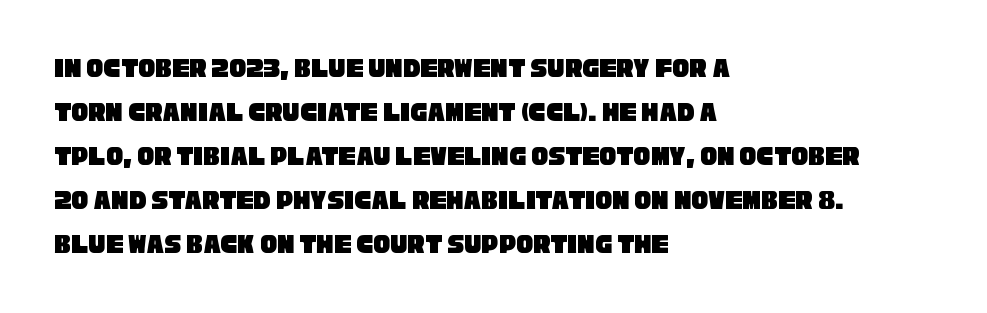
Q: Is the typeface a serif or a sans-serif typeface? A: Sans-serif.
Q: Is the text underlined? A: No.
Q: How is the paragraph aligned? A: Left-aligned.
Q: Is the spacing between letters normal or unusually wide? A: Normal.
Q: Is the spacing between lines tight, normal or loose? A: Normal.
Q: Width (condensed, normal, or wide)? A: Condensed.
Q: Stroke contrast? A: Low.
Q: x-height? A: Large.
Q: Monospaced? A: No.
